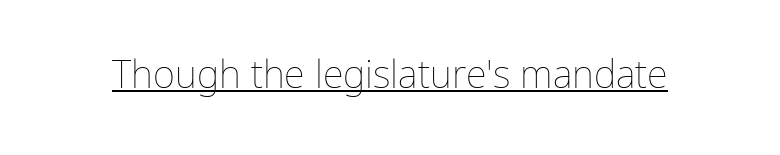
The image shows 38 px thin type, upright; set normal letter spacing, underlined; low stroke contrast and a medium x-height.
